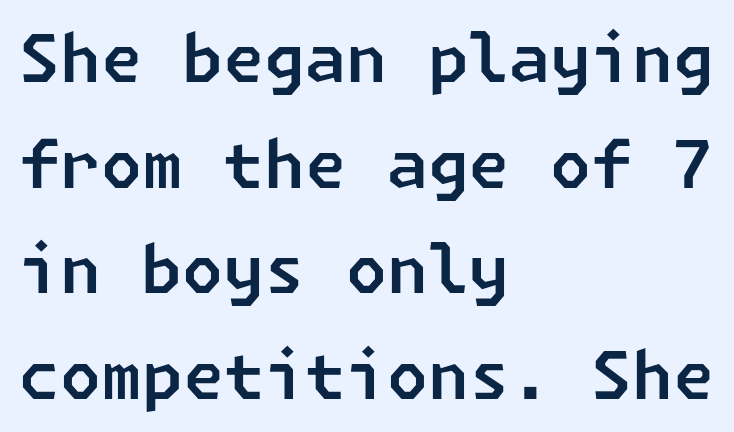
Q: Is the typeface a serif or a sans-serif typeface? A: Sans-serif.
Q: Is the text underlined? A: No.
Q: How is the paragraph aligned? A: Left-aligned.
Q: Is the spacing between letters normal or unusually wide? A: Normal.
Q: Is the spacing between lines tight, normal or loose? A: Normal.
Q: Width (condensed, normal, or wide)? A: Normal.
Q: Stroke contrast? A: Low.
Q: x-height? A: Medium.
